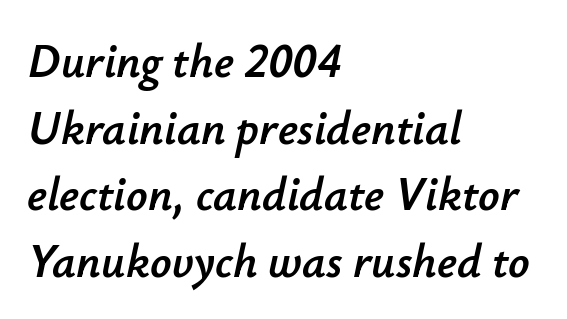
The image shows 47 px text type, italic (leaning right); set left-aligned, normal line spacing (1.42x), normal letter spacing, not underlined; low stroke contrast and a small x-height.
